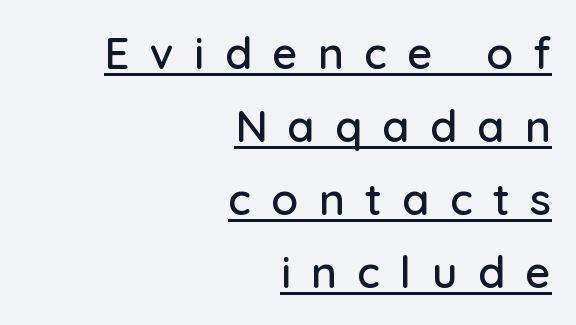
Q: Is the text italic (slanted)? A: No, it is upright.
Q: Is the typeface a serif or a sans-serif typeface? A: Sans-serif.
Q: Is the text underlined? A: Yes.
Q: How is the paragraph aligned? A: Right-aligned.
Q: Is the spacing between letters normal or unusually wide? A: Unusually wide.
Q: Is the spacing between lines tight, normal or loose? A: Normal.
Q: Width (condensed, normal, or wide)? A: Normal.
Q: Stroke contrast? A: Low.
Q: x-height? A: Medium.
Q: Monospaced? A: No.
